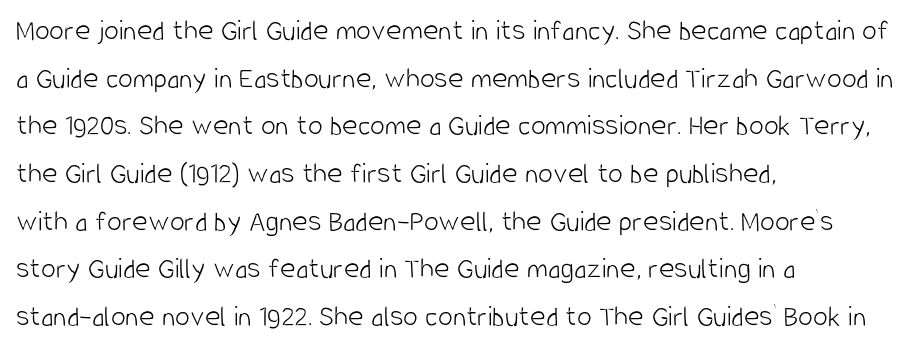
{"serif": "no", "italic": "no", "bold": "no", "weight": "light", "width": "condensed", "stroke_contrast": "low", "x_height": "large", "monospaced": "no", "underline": "no", "align": "left", "line_spacing": "normal", "line_spacing_ratio": 1.59, "letter_spacing": "normal", "letter_spacing_em": 0.0, "glyph_px": 30}
